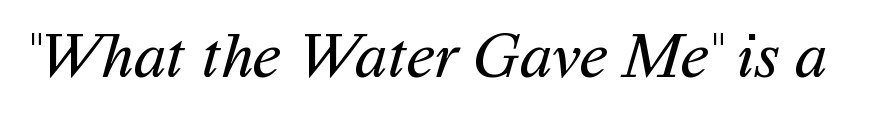
{"serif": "no", "bold": "no", "weight": "regular", "width": "normal", "stroke_contrast": "medium", "x_height": "medium", "monospaced": "no", "underline": "no", "letter_spacing": "normal", "letter_spacing_em": 0.0, "glyph_px": 65}
